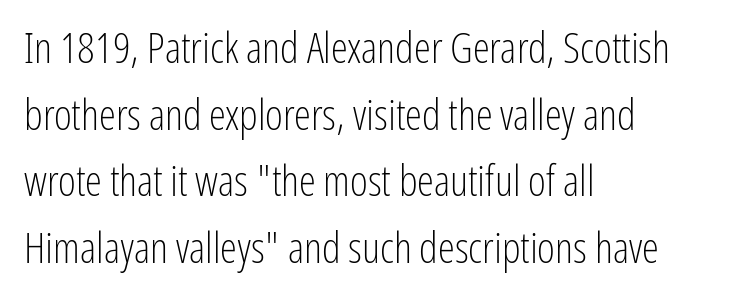
The image shows 43 px light, condensed sans-serif type, upright; set left-aligned, normal line spacing (1.55x), normal letter spacing, not underlined; low stroke contrast and a medium x-height.
